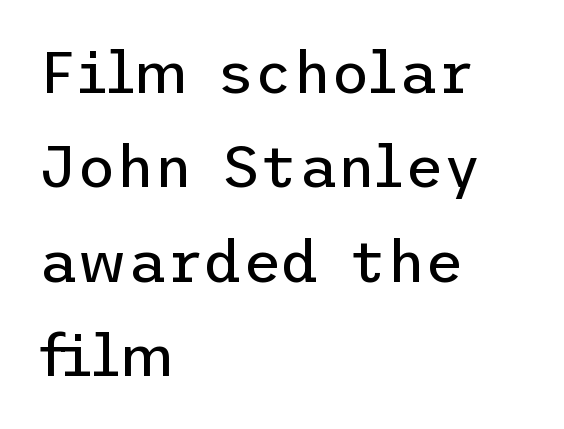
The image shows 59 px regular-weight sans-serif type, upright; set left-aligned, normal line spacing (1.6x), normal letter spacing, not underlined; low stroke contrast and a medium x-height.
